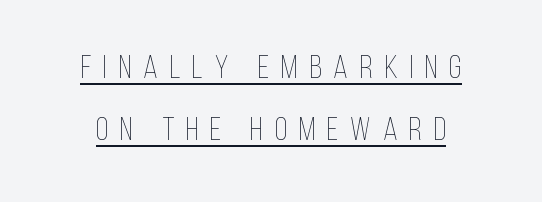
{"italic": "no", "bold": "no", "weight": "thin", "width": "condensed", "stroke_contrast": "low", "x_height": "large", "monospaced": "no", "underline": "yes", "line_spacing_ratio": 1.87, "letter_spacing": "wide", "letter_spacing_em": 0.36, "glyph_px": 33}
